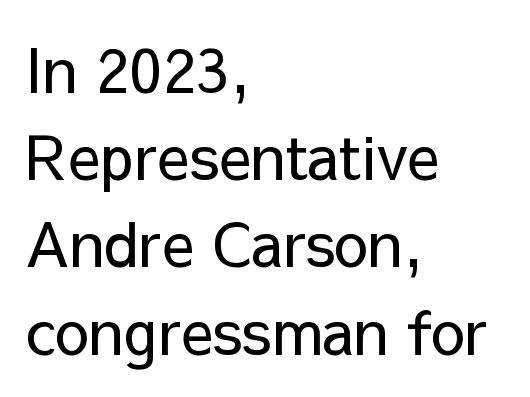
Q: Is the text bold? A: No.
Q: Is the text italic (slanted)? A: No, it is upright.
Q: Is the typeface a serif or a sans-serif typeface? A: Sans-serif.
Q: Is the text underlined? A: No.
Q: How is the paragraph aligned? A: Left-aligned.
Q: Is the spacing between letters normal or unusually wide? A: Normal.
Q: Is the spacing between lines tight, normal or loose? A: Normal.
Q: Width (condensed, normal, or wide)? A: Normal.
Q: Stroke contrast? A: Low.
Q: x-height? A: Medium.
Q: Monospaced? A: No.
